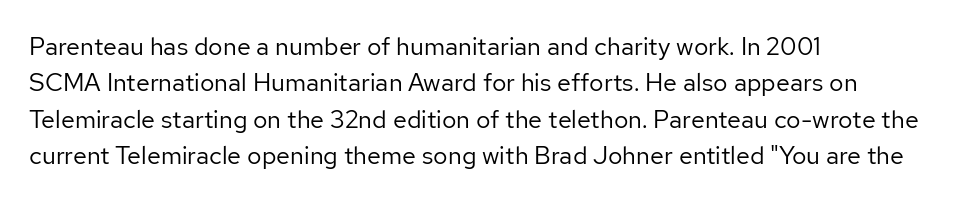
{"italic": "no", "bold": "no", "underline": "no", "align": "left", "line_spacing": "normal", "line_spacing_ratio": 1.46, "letter_spacing": "normal", "letter_spacing_em": 0.0, "glyph_px": 25}
